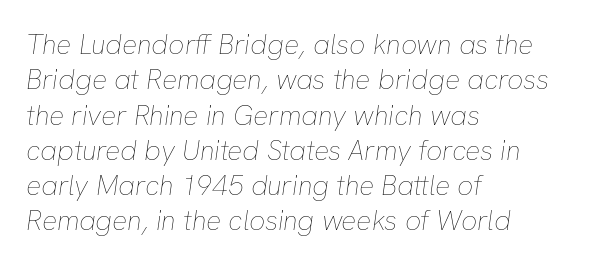
The image shows 28 px thin type, italic (leaning right); set left-aligned, normal line spacing (1.26x), normal letter spacing, not underlined; low stroke contrast and a medium x-height.
